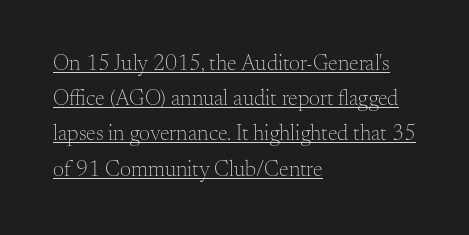
Default kerning and tracking; the words read as compact shapes. If you drew a ruler down the left edge, every line would touch it. Evenly set lines give the paragraph a standard silhouette. This is underlined copy, the kind a proofreader might mark for attention. Is this a heavy cut? Hardly; it is regular or lighter.
